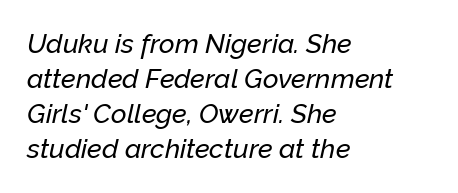
An italicized treatment has been applied to the whole sample. Is the letter spacing exaggerated? No — it looks like the ordinary default. The block of text has a typical density, with ordinary space between rows. Anything drawn beneath the words? Only blank space.
